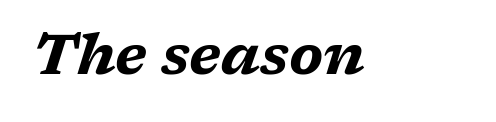
Q: Is the text bold? A: Yes.
Q: Is the text italic (slanted)? A: Yes, it leans right by about 17 degrees.
Q: Is the text underlined? A: No.
Q: Is the spacing between letters normal or unusually wide? A: Normal.
Q: Width (condensed, normal, or wide)? A: Wide.
Q: Stroke contrast? A: Medium.
Q: x-height? A: Medium.
Q: Monospaced? A: No.
